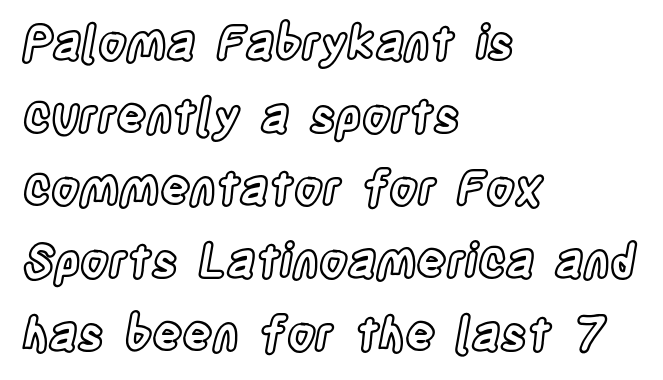
{"width": "condensed", "x_height": "large", "monospaced": "no", "underline": "no", "align": "left", "line_spacing": "normal", "line_spacing_ratio": 1.58, "letter_spacing": "normal", "letter_spacing_em": 0.0, "glyph_px": 46}
